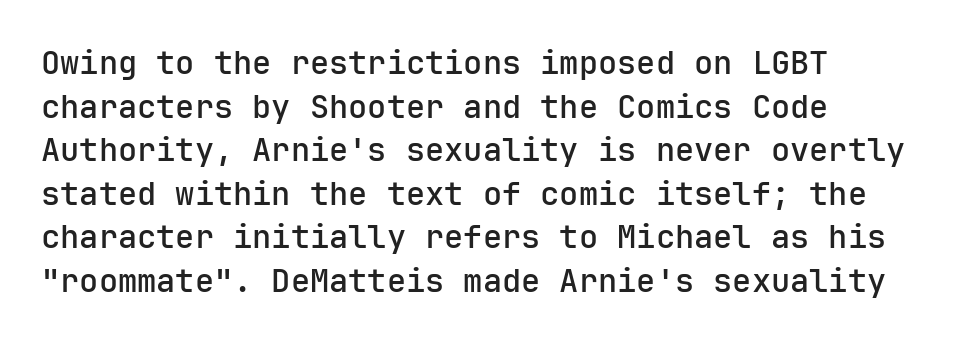
{"serif": "no", "italic": "no", "width": "normal", "stroke_contrast": "low", "x_height": "medium", "monospaced": "yes", "underline": "no", "line_spacing": "normal", "line_spacing_ratio": 1.36, "letter_spacing": "normal", "letter_spacing_em": 0.0, "glyph_px": 32}
